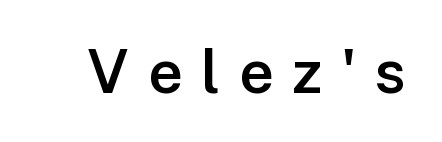
{"serif": "no", "italic": "no", "bold": "semi", "weight": "semibold", "width": "normal", "stroke_contrast": "low", "x_height": "medium", "monospaced": "no", "underline": "no", "letter_spacing": "wide", "letter_spacing_em": 0.31, "glyph_px": 61}
